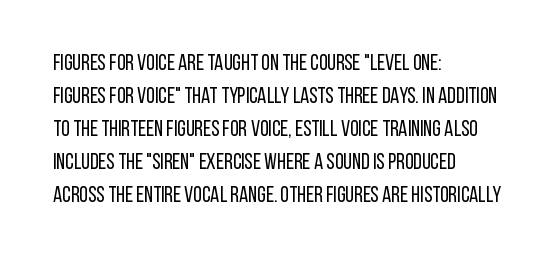
Q: Is the text bold? A: No.
Q: Is the text italic (slanted)? A: No, it is upright.
Q: Is the text underlined? A: No.
Q: How is the paragraph aligned? A: Left-aligned.
Q: Is the spacing between letters normal or unusually wide? A: Normal.
Q: Is the spacing between lines tight, normal or loose? A: Normal.
